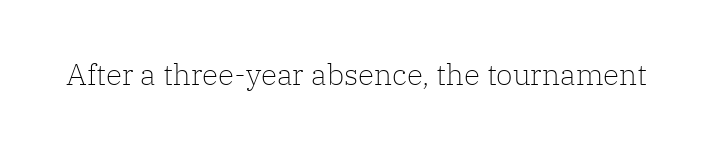
{"serif": "yes", "italic": "no", "bold": "no", "weight": "light", "width": "normal", "stroke_contrast": "low", "x_height": "medium", "monospaced": "no", "underline": "no", "letter_spacing": "normal", "letter_spacing_em": 0.0, "glyph_px": 30}
